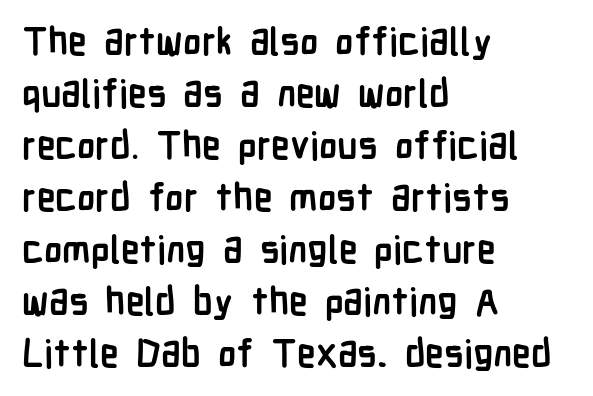
Q: Is the text bold? A: Yes.
Q: Is the text italic (slanted)? A: No, it is upright.
Q: Is the typeface a serif or a sans-serif typeface? A: Sans-serif.
Q: Is the text underlined? A: No.
Q: How is the paragraph aligned? A: Left-aligned.
Q: Is the spacing between letters normal or unusually wide? A: Normal.
Q: Is the spacing between lines tight, normal or loose? A: Normal.
Q: Width (condensed, normal, or wide)? A: Condensed.
Q: Stroke contrast? A: Low.
Q: x-height? A: Medium.
Q: Monospaced? A: No.
